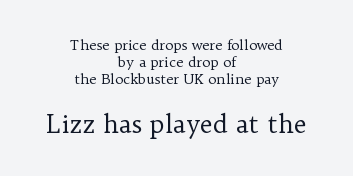
Q: Is the text bold? A: No.
Q: Is the text italic (slanted)? A: No, it is upright.
Q: Is the text underlined? A: No.
Q: How is the paragraph aligned? A: Centered.
Q: Is the spacing between letters normal or unusually wide? A: Normal.
Q: Which block of text is set in a larger size, the first (top) or the second (bottom)? A: The second (bottom) one.
